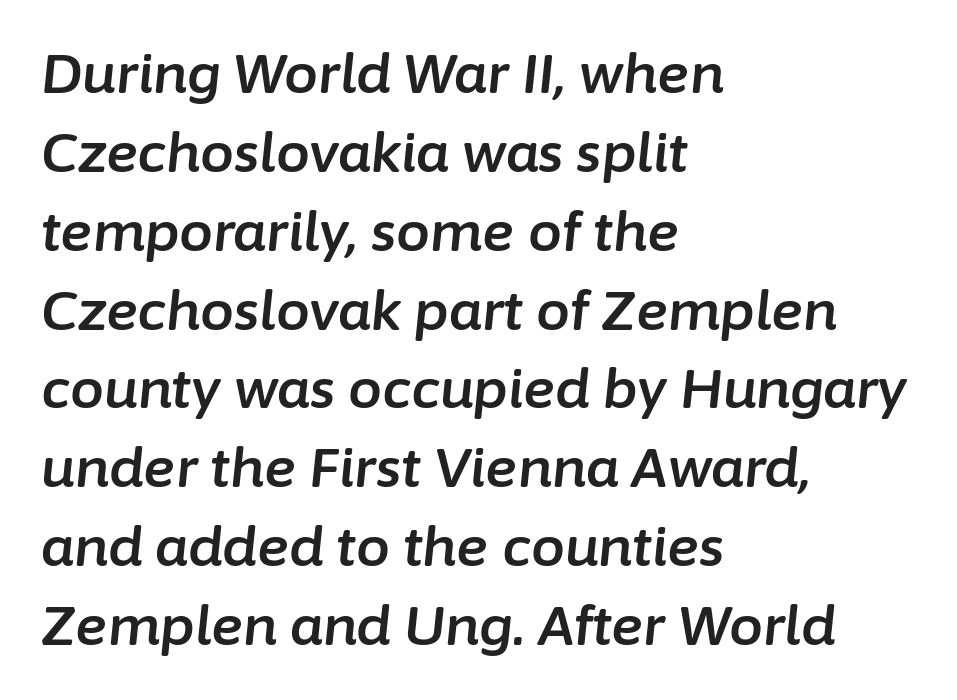
Characters follow at the spacing the type designer built in. A normal amount of white space separates one row of letters from the next. The passage shown leans; its letterforms are oblique. Each letter keeps its own natural width here, so spacing adapts to shape. A bare baseline throughout the passage. The typesetter chose a ragged-right arrangement here.
